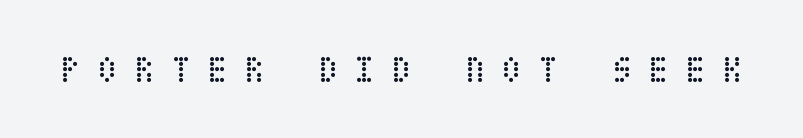
The image shows 38 px regular-weight, condensed type, upright; set unusually wide letter spacing (+0.42 em), not underlined; low stroke contrast and a large x-height.
